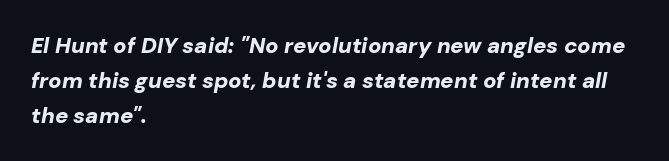
{"italic": "yes", "lean": "right", "slant_degrees": 10, "bold": "yes", "underline": "no", "align": "left", "line_spacing": "normal", "line_spacing_ratio": 1.58, "letter_spacing": "normal", "letter_spacing_em": 0.0, "glyph_px": 22}
